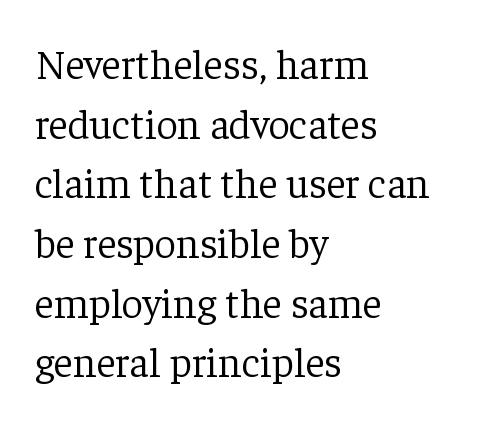
Every stem runs plumb, perpendicular to the baseline. Quick note: interline space is typical. Check under the words: just untouched page. Reading down the block, your eye returns to a fixed left position each line. Caption: face not bold, strokes unweighted.
